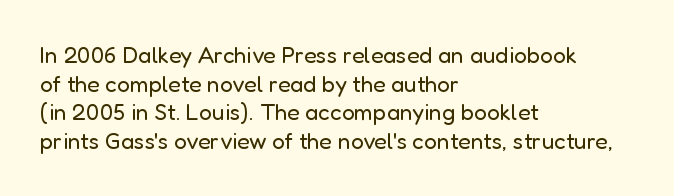
The lines sit at an ordinary, default distance from one another. The text block is weighted toward the left margin, trailing off unevenly rightward. Tracking value appears to be zero — textbook default spacing. Has an underline been added? It has not. Stroke mass is kept to a normal reading level or below.
